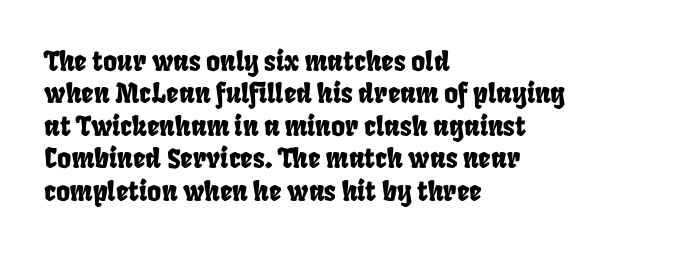
Line beginnings align vertically; line endings do not. Here the glyphs are tracked normally, forming tight word shapes. Check the space under the baseline: it is left empty.
